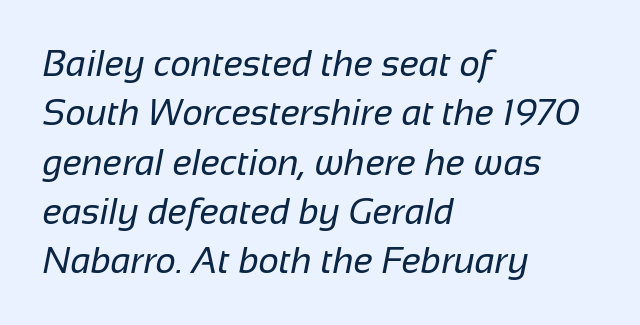
You can tell from the bare stems that sans-serif type was used. The face used here is proportionally spaced, like ordinary book or web type. The passage shown has conventional tracking throughout. Does the copy run flush right? No — it runs flush left.
